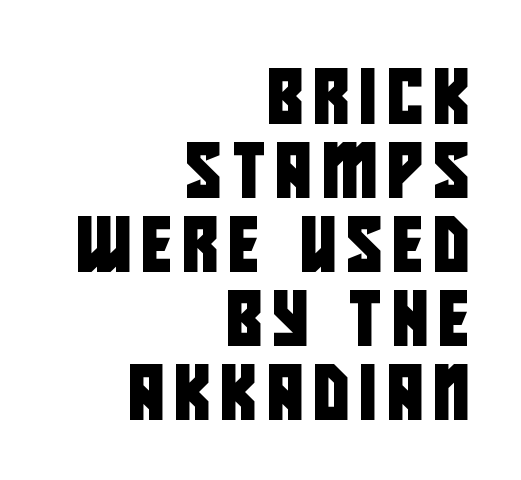
{"serif": "no", "width": "condensed", "stroke_contrast": "low", "x_height": "large", "monospaced": "no", "underline": "no", "align": "right", "line_spacing": "normal", "line_spacing_ratio": 1.37, "letter_spacing": "wide", "letter_spacing_em": 0.21, "glyph_px": 54}
